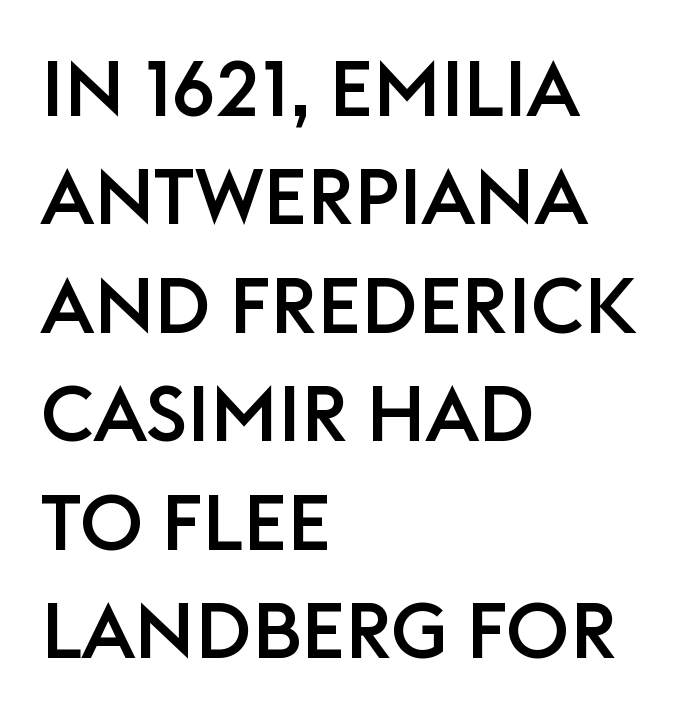
The image shows 78 px sans-serif type, upright; set left-aligned, normal line spacing (1.39x), normal letter spacing, not underlined; low stroke contrast and a large x-height.
